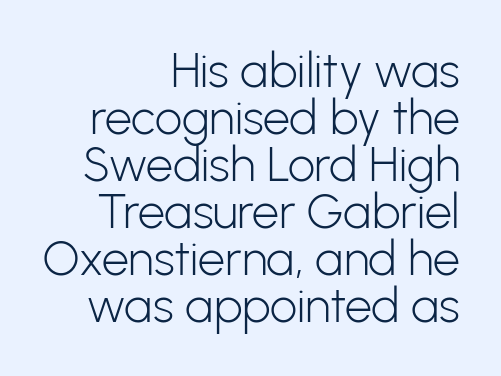
The image shows 48 px light sans-serif type, upright; set right-aligned, tight line spacing (0.98x), normal letter spacing, not underlined; low stroke contrast and a medium x-height.
